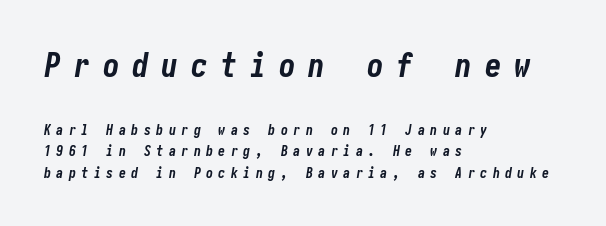
{"italic": "yes", "lean": "right", "slant_degrees": 10, "bold": "yes", "weight": "bold", "width": "condensed", "stroke_contrast": "low", "x_height": "medium", "underline": "no", "align": "left", "line_spacing": "normal", "line_spacing_ratio": 1.53, "letter_spacing": "wide", "letter_spacing_em": 0.39, "larger_block": "first", "size_ratio": 2.36, "glyph_px": 33}
